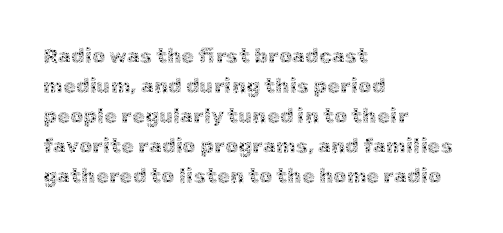
{"italic": "no", "bold": "no", "underline": "no", "align": "left", "line_spacing": "normal", "line_spacing_ratio": 1.43, "letter_spacing": "normal", "letter_spacing_em": 0.0, "glyph_px": 21}
